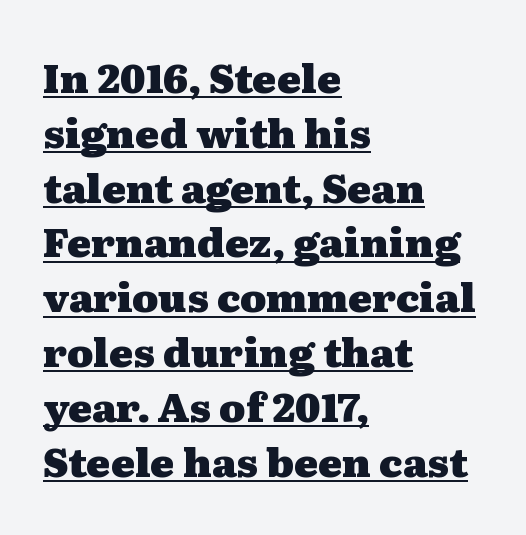
Q: Is the text bold? A: Yes.
Q: Is the text italic (slanted)? A: No, it is upright.
Q: Is the typeface a serif or a sans-serif typeface? A: Serif.
Q: Is the text underlined? A: Yes.
Q: How is the paragraph aligned? A: Left-aligned.
Q: Is the spacing between letters normal or unusually wide? A: Normal.
Q: Is the spacing between lines tight, normal or loose? A: Normal.
Q: Width (condensed, normal, or wide)? A: Wide.
Q: Stroke contrast? A: Medium.
Q: x-height? A: Medium.
Q: Monospaced? A: No.
